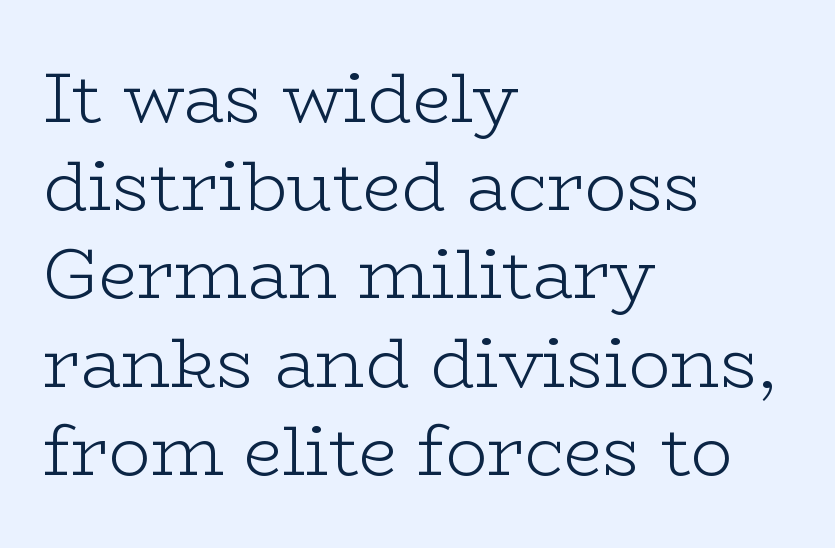
{"serif": "yes", "italic": "no", "bold": "no", "weight": "light", "width": "wide", "stroke_contrast": "low", "x_height": "medium", "monospaced": "no", "underline": "no", "align": "left", "line_spacing": "normal", "line_spacing_ratio": 1.26, "letter_spacing": "normal", "letter_spacing_em": 0.0, "glyph_px": 70}
